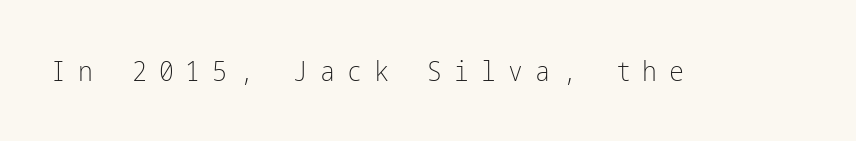
Lines of text with bare space underneath. Observe the absence of serifs on each vertical stroke in this sample. No extra ink here — the face is not bold. No italicization has been applied; the sample stays upright. The gaps between neighbouring characters are conspicuously large.
